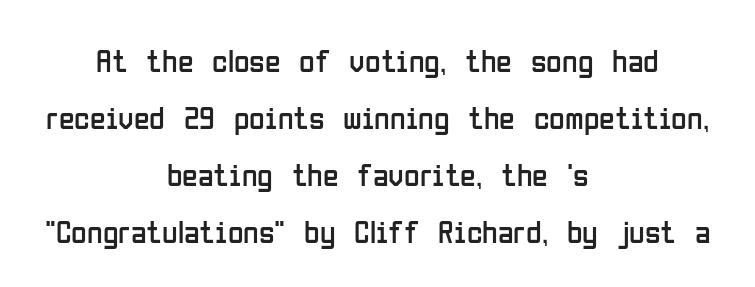
Anything drawn beneath the words? Only blank space. The letterforms sit shoulder to shoulder at normal distance. Check where the strokes stop: nothing finishes them off — pure sans. The letters advance in unequal steps, a hallmark of proportional type. The strokes carry an ordinary text weight at most. The lettering stays uniformly vertical, giving the passage a roman look.
